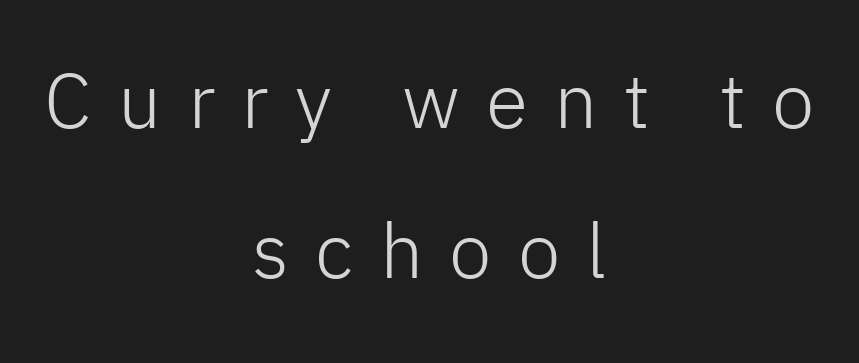
Notice how the stems are strictly vertical — no italics here. Looks like regular typesetting: each glyph gets only the width it needs. Stroke thickness stays within the range of a standard reading face or lighter. Anything drawn beneath the words? Only blank space.
